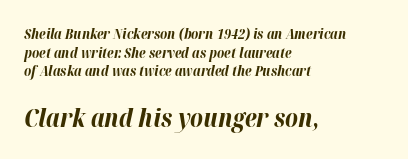
The image shows 25 px bold type, italic (leaning right); set left-aligned, normal line spacing (1.33x), normal letter spacing, not underlined; the second (bottom) block is 1.79x larger.
